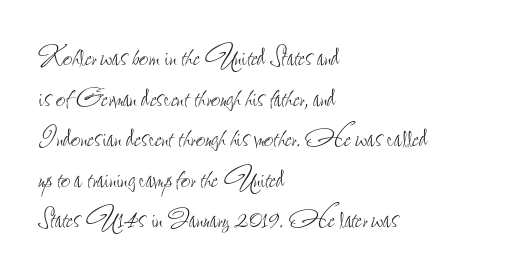
The image shows 33 px thin, condensed type; set left-aligned, line spacing 1.23x, normal letter spacing, not underlined; low stroke contrast and a small x-height.
